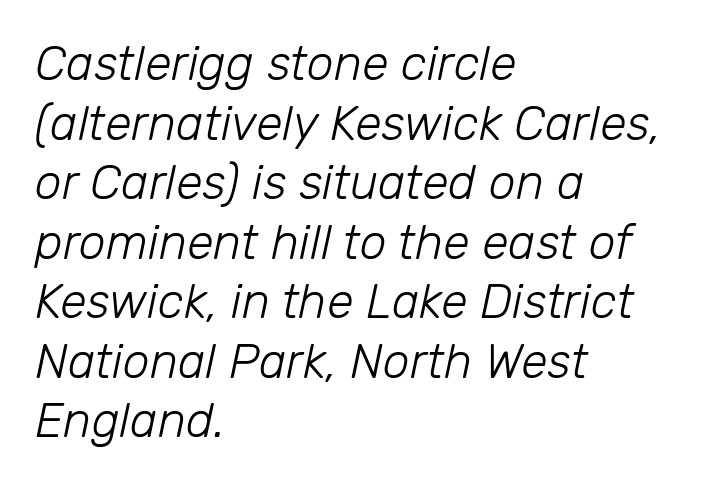
This sample uses an oblique cut, with every glyph tilted off the vertical. Varying glyph widths throughout — classic text-font behaviour. Reading down the block, your eye returns to a fixed left position each line. The line texture is even and compact thanks to regular tracking. No letter is thick-stroked: the sample isn't bold. Anything drawn beneath the words? Only blank space.
